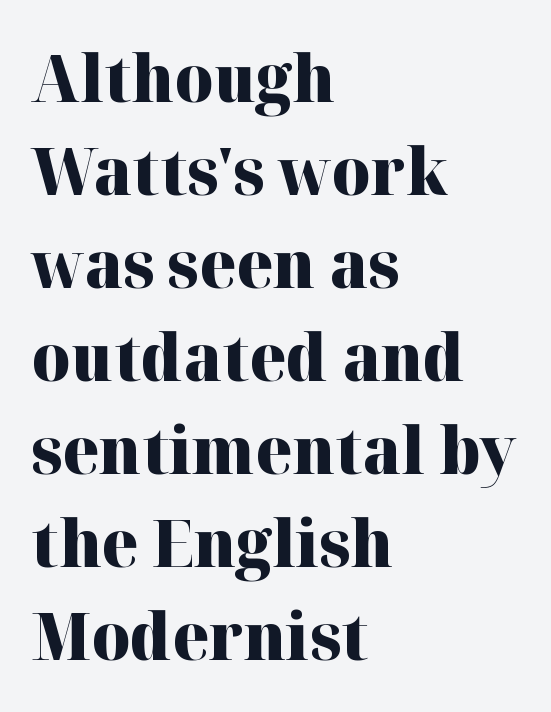
These lines sit exactly where default settings would place them. What stands out about the letter spacing? Nothing — it is the standard amount. This sample is left-justified, so line endings fall wherever the words run out. Spacing verdict: proportional, widths tailored to each character.
